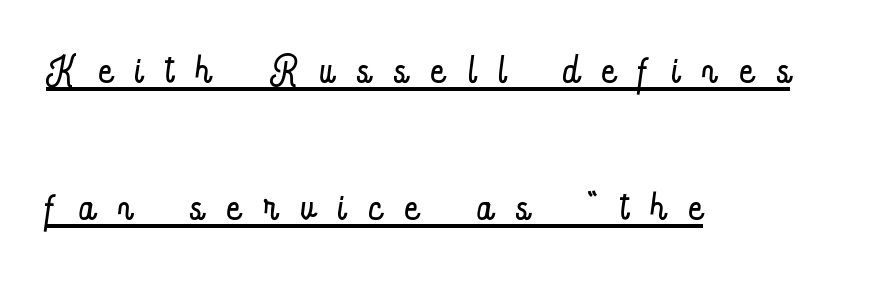
Q: Is the text bold? A: No.
Q: Is the text underlined? A: Yes.
Q: How is the paragraph aligned? A: Left-aligned.
Q: Is the spacing between letters normal or unusually wide? A: Unusually wide.
Q: Is the spacing between lines tight, normal or loose? A: Loose.
Q: Width (condensed, normal, or wide)? A: Condensed.
Q: Stroke contrast? A: Low.
Q: x-height? A: Small.
Q: Monospaced? A: No.
